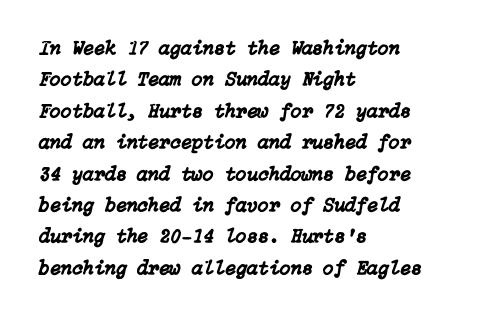
Q: Is the text italic (slanted)? A: Yes, it leans right by about 15 degrees.
Q: Is the text underlined? A: No.
Q: How is the paragraph aligned? A: Left-aligned.
Q: Is the spacing between letters normal or unusually wide? A: Normal.
Q: Is the spacing between lines tight, normal or loose? A: Normal.
